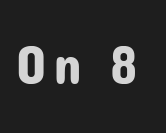
Vertical strokes here are truly vertical. The letters carry no serifs — their stems end cleanly without finishing strokes. No word sits above an underline. Each letter keeps its own natural width here, so spacing adapts to shape.
